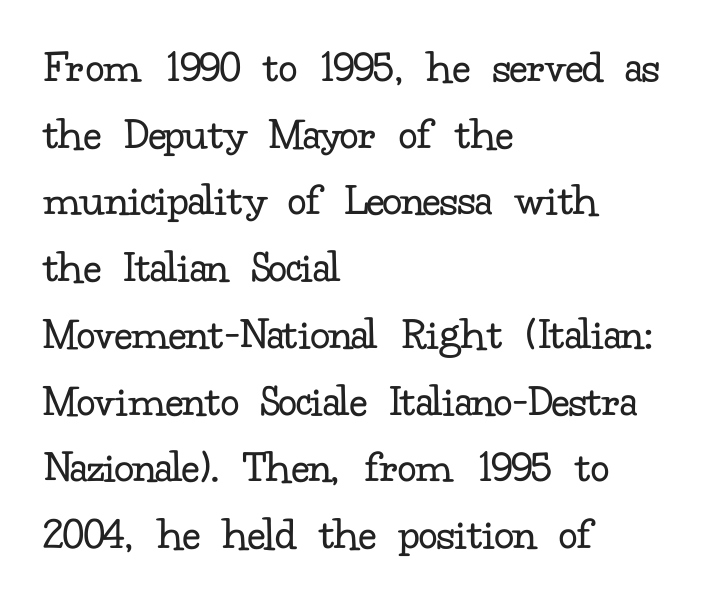
Q: Is the text bold? A: No.
Q: Is the text italic (slanted)? A: No, it is upright.
Q: Is the typeface a serif or a sans-serif typeface? A: Serif.
Q: Is the text underlined? A: No.
Q: How is the paragraph aligned? A: Left-aligned.
Q: Is the spacing between letters normal or unusually wide? A: Normal.
Q: Is the spacing between lines tight, normal or loose? A: Normal.
Q: Width (condensed, normal, or wide)? A: Normal.
Q: Stroke contrast? A: Low.
Q: x-height? A: Small.
Q: Monospaced? A: No.
